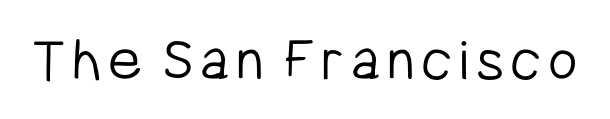
The space beneath each line is pristine and unruled. Is this a fixed-width face? No — the glyphs have proportional, varying widths. The font family rendered here belongs to the sans-serif group. The specimen reads as upright at a glance. Heaviness? Minimal to ordinary, like unemphasized prose.
